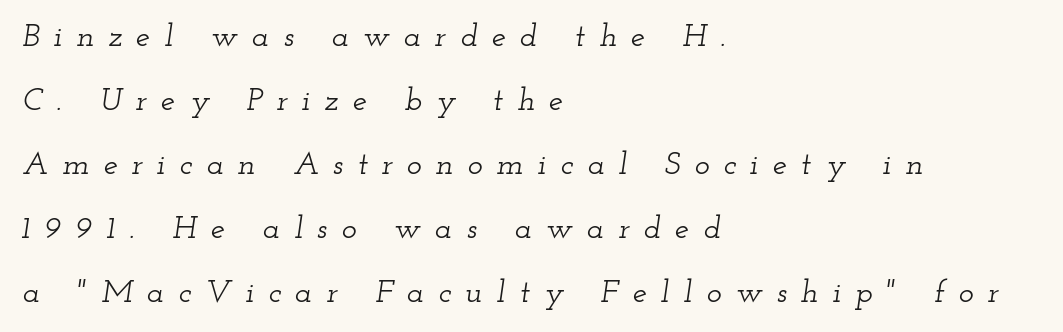
{"serif": "yes", "italic": "yes", "lean": "right", "slant_degrees": 12, "width": "wide", "stroke_contrast": "low", "x_height": "small", "monospaced": "no", "underline": "no", "align": "left", "line_spacing": "loose", "line_spacing_ratio": 2.0, "letter_spacing": "wide", "letter_spacing_em": 0.44, "glyph_px": 32}
